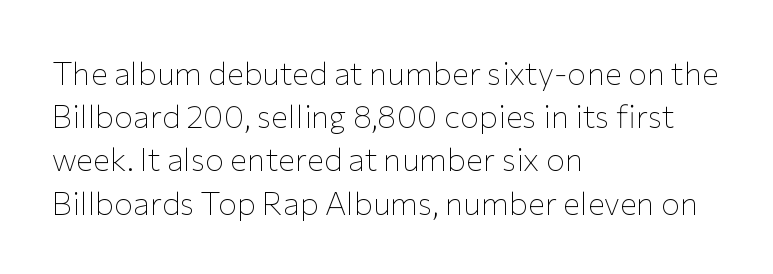
Q: Is the text bold? A: No.
Q: Is the text italic (slanted)? A: No, it is upright.
Q: Is the typeface a serif or a sans-serif typeface? A: Sans-serif.
Q: Is the text underlined? A: No.
Q: How is the paragraph aligned? A: Left-aligned.
Q: Is the spacing between letters normal or unusually wide? A: Normal.
Q: Is the spacing between lines tight, normal or loose? A: Normal.
Q: Width (condensed, normal, or wide)? A: Normal.
Q: Stroke contrast? A: Low.
Q: x-height? A: Medium.
Q: Monospaced? A: No.
